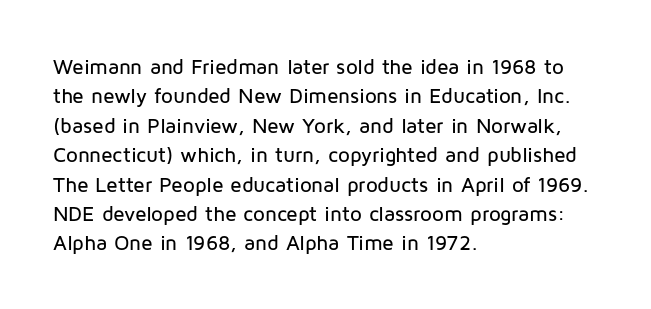
Q: Is the text italic (slanted)? A: No, it is upright.
Q: Is the text underlined? A: No.
Q: How is the paragraph aligned? A: Left-aligned.
Q: Is the spacing between letters normal or unusually wide? A: Normal.
Q: Is the spacing between lines tight, normal or loose? A: Normal.
